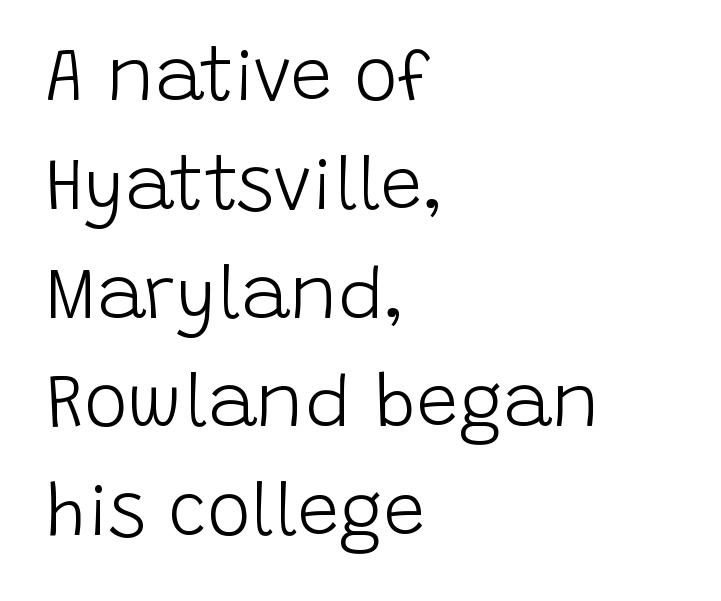
Q: Is the text bold? A: No.
Q: Is the text italic (slanted)? A: No, it is upright.
Q: Is the typeface a serif or a sans-serif typeface? A: Sans-serif.
Q: Is the text underlined? A: No.
Q: How is the paragraph aligned? A: Left-aligned.
Q: Is the spacing between letters normal or unusually wide? A: Normal.
Q: Is the spacing between lines tight, normal or loose? A: Normal.
Q: Width (condensed, normal, or wide)? A: Normal.
Q: Stroke contrast? A: Low.
Q: x-height? A: Large.
Q: Monospaced? A: No.
